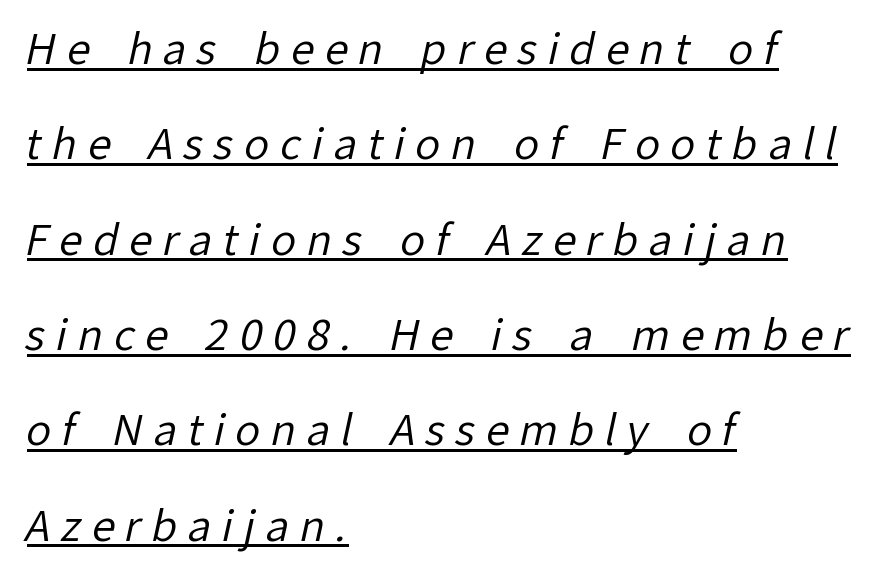
The image shows 42 px regular-weight sans-serif type; set left-aligned, loose line spacing (2.27x), unusually wide letter spacing (+0.25 em), underlined; low stroke contrast and a medium x-height.
